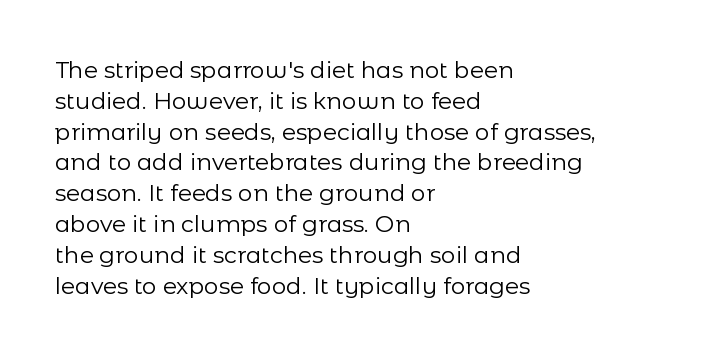
The image shows 23 px text type, upright; set left-aligned, normal line spacing (1.34x), normal letter spacing, not underlined.
